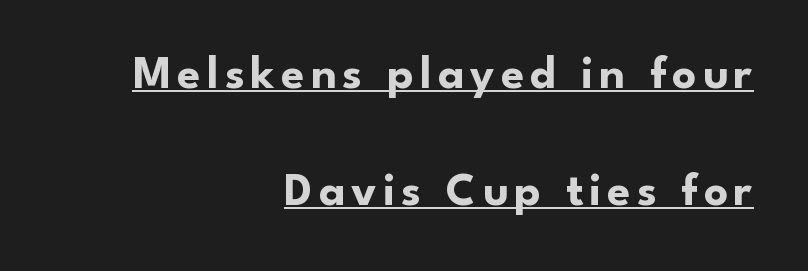
The image shows 47 px bold sans-serif type, upright; set right-aligned, loose line spacing (2.48x), underlined; low stroke contrast and a small x-height.
